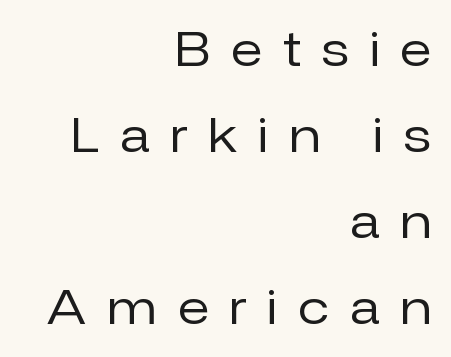
{"serif": "no", "italic": "no", "bold": "no", "weight": "regular", "width": "normal", "stroke_contrast": "low", "x_height": "medium", "monospaced": "no", "underline": "no", "align": "right", "line_spacing_ratio": 1.83, "letter_spacing": "wide", "letter_spacing_em": 0.45, "glyph_px": 47}
